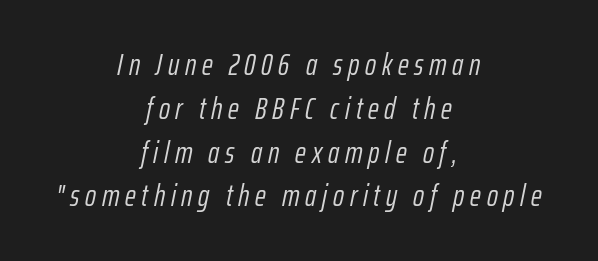
{"italic": "yes", "lean": "right", "slant_degrees": 12, "bold": "no", "weight": "light", "width": "condensed", "stroke_contrast": "low", "x_height": "medium", "monospaced": "no", "underline": "no", "align": "center", "line_spacing": "normal", "line_spacing_ratio": 1.46, "glyph_px": 30}
